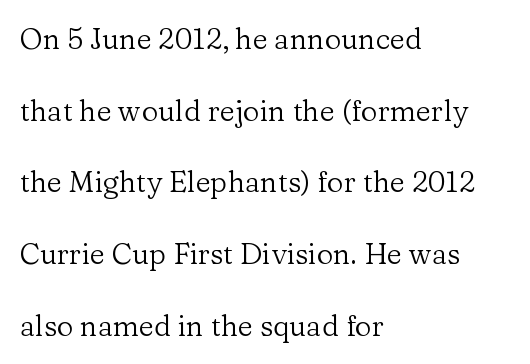
The image shows 29 px regular-weight serif type, upright; set left-aligned, loose line spacing (2.47x), normal letter spacing, not underlined; low stroke contrast and a medium x-height.
